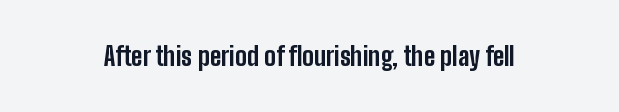
Q: Is the text bold? A: Yes.
Q: Is the text italic (slanted)? A: No, it is upright.
Q: Is the text underlined? A: No.
Q: Is the spacing between letters normal or unusually wide? A: Normal.
